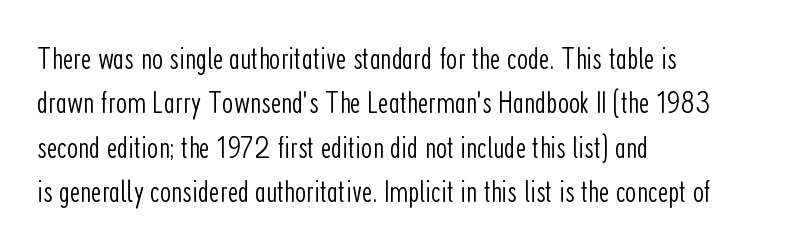
The area under the type is left untouched. Is the type heavy? It reads as light-to-regular instead. The rendering uses a moderate line-height, typical for paragraphs. The horizontal fit of the characters is conventional and even. The letters advance in unequal steps, a hallmark of proportional type.
